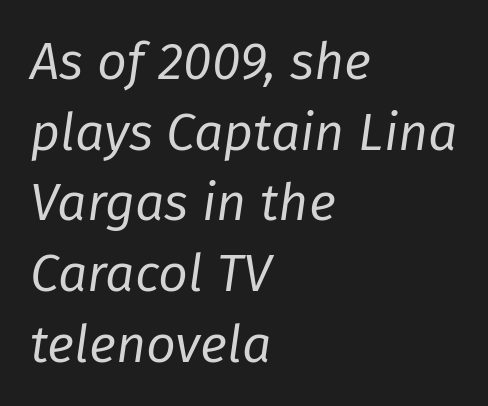
Q: Is the text bold? A: No.
Q: Is the text italic (slanted)? A: Yes, it leans right by about 8 degrees.
Q: Is the text underlined? A: No.
Q: How is the paragraph aligned? A: Left-aligned.
Q: Is the spacing between letters normal or unusually wide? A: Normal.
Q: Is the spacing between lines tight, normal or loose? A: Normal.
Q: Width (condensed, normal, or wide)? A: Normal.
Q: Stroke contrast? A: Low.
Q: x-height? A: Medium.
Q: Monospaced? A: No.
